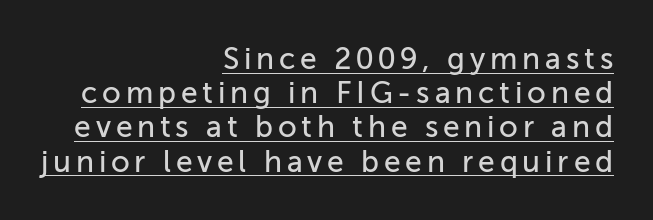
Caption: lettering with a line underneath. To sum up the face: it is a sans, with no serifs. These lines stack with their right ends in a neat column. The leading is snug, giving the passage a crowded texture.
